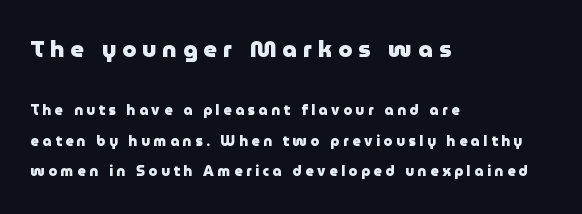
{"italic": "no", "bold": "yes", "underline": "no", "align": "left", "line_spacing": "loose", "line_spacing_ratio": 2.17, "letter_spacing": "wide", "letter_spacing_em": 0.26, "larger_block": "first", "size_ratio": 1.64, "glyph_px": 23}
